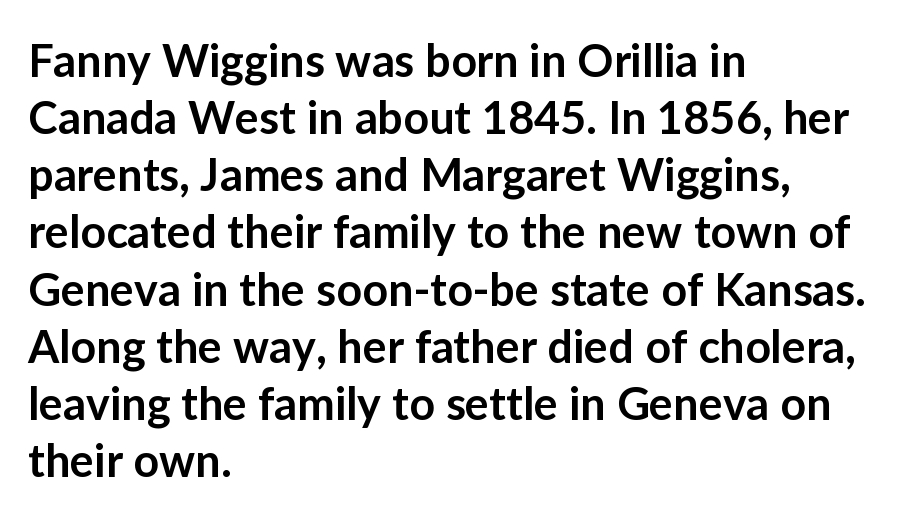
{"serif": "no", "italic": "no", "bold": "semi", "weight": "semibold", "width": "normal", "stroke_contrast": "low", "x_height": "medium", "monospaced": "no", "underline": "no", "align": "left", "line_spacing": "normal", "line_spacing_ratio": 1.27, "letter_spacing": "normal", "letter_spacing_em": 0.0, "glyph_px": 45}
